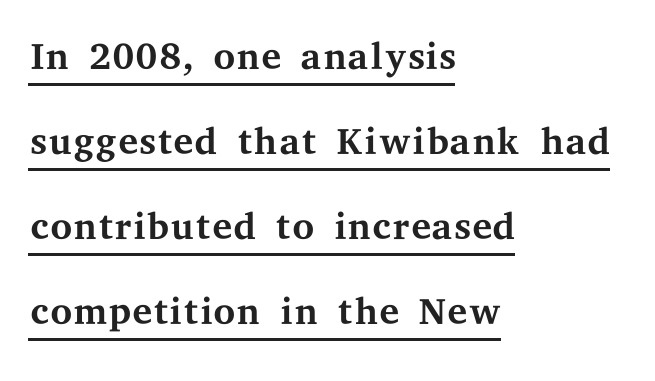
Q: Is the text bold? A: No.
Q: Is the text italic (slanted)? A: No, it is upright.
Q: Is the typeface a serif or a sans-serif typeface? A: Serif.
Q: Is the text underlined? A: Yes.
Q: How is the paragraph aligned? A: Left-aligned.
Q: Is the spacing between letters normal or unusually wide? A: Normal.
Q: Is the spacing between lines tight, normal or loose? A: Normal.
Q: Width (condensed, normal, or wide)? A: Wide.
Q: Stroke contrast? A: Medium.
Q: x-height? A: Medium.
Q: Monospaced? A: No.
